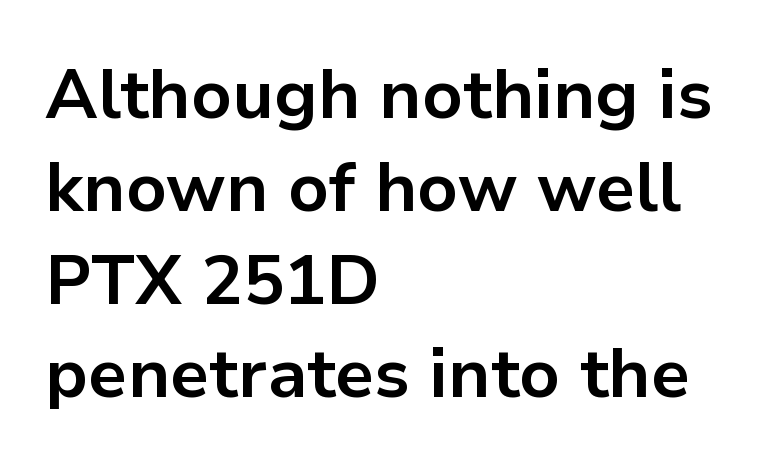
The image shows 69 px bold sans-serif type, upright; set left-aligned, normal line spacing (1.35x), normal letter spacing, not underlined; low stroke contrast and a medium x-height.
